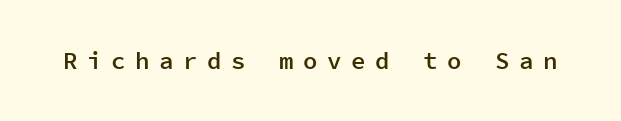
{"italic": "no", "bold": "semi", "underline": "no", "letter_spacing": "wide", "letter_spacing_em": 0.4, "glyph_px": 24}
